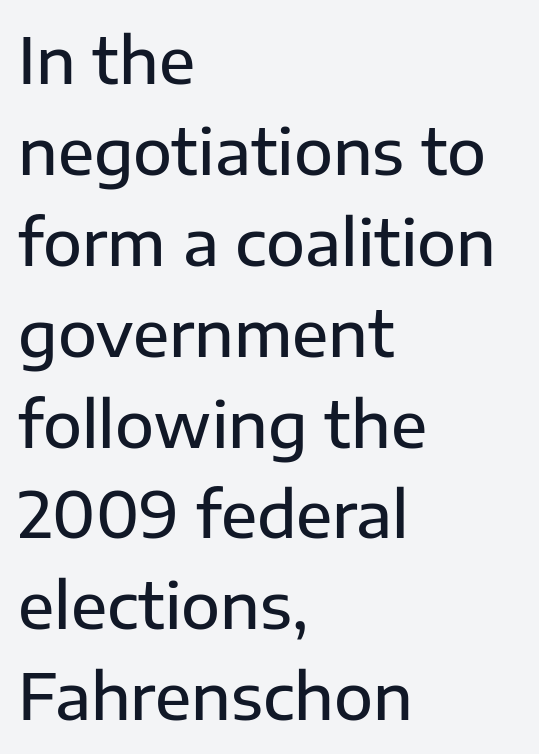
{"serif": "no", "italic": "no", "width": "normal", "stroke_contrast": "low", "x_height": "medium", "monospaced": "no", "underline": "no", "align": "left", "line_spacing": "normal", "line_spacing_ratio": 1.42, "letter_spacing": "normal", "letter_spacing_em": 0.0, "glyph_px": 64}
